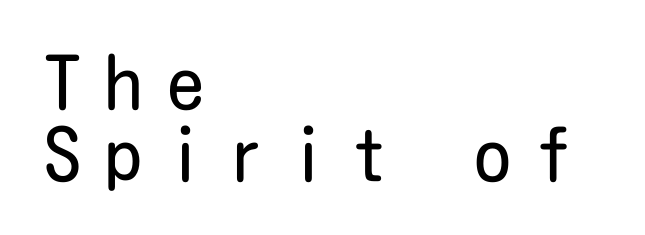
The image shows 74 px regular-weight, condensed sans-serif type, upright; set left-aligned, tight line spacing (0.97x), unusually wide letter spacing (+0.33 em), not underlined; low stroke contrast and a medium x-height.
